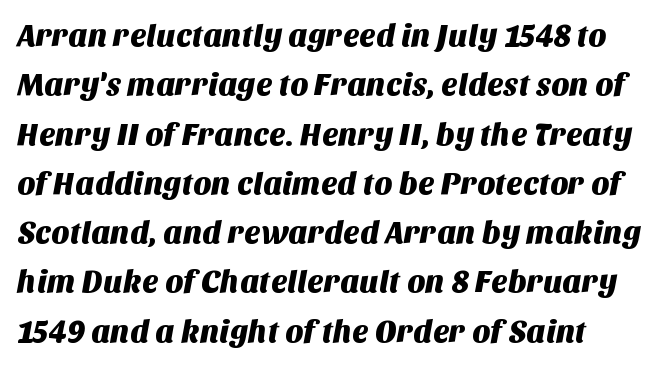
Q: Is the typeface a serif or a sans-serif typeface? A: Sans-serif.
Q: Is the text underlined? A: No.
Q: Is the spacing between letters normal or unusually wide? A: Normal.
Q: Is the spacing between lines tight, normal or loose? A: Normal.
Q: Width (condensed, normal, or wide)? A: Normal.
Q: Stroke contrast? A: Medium.
Q: x-height? A: Large.
Q: Monospaced? A: No.
